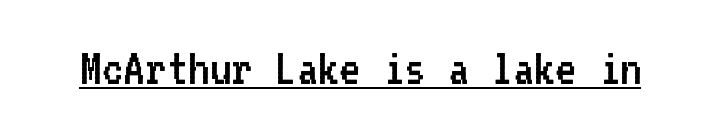
The specimen includes a rule beneath the text block's lines. No chunkiness to these letters — they're not bold. Compared with typical body copy, the letter spacing here is the same. You could count columns in this text — the font is strictly monospaced.
